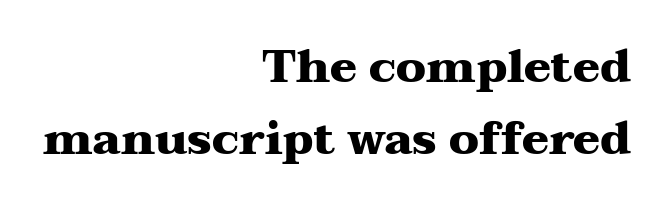
Q: Is the text bold? A: Yes.
Q: Is the text italic (slanted)? A: No, it is upright.
Q: Is the typeface a serif or a sans-serif typeface? A: Serif.
Q: Is the text underlined? A: No.
Q: How is the paragraph aligned? A: Right-aligned.
Q: Is the spacing between letters normal or unusually wide? A: Normal.
Q: Is the spacing between lines tight, normal or loose? A: Normal.
Q: Width (condensed, normal, or wide)? A: Wide.
Q: Stroke contrast? A: Medium.
Q: x-height? A: Medium.
Q: Monospaced? A: No.
